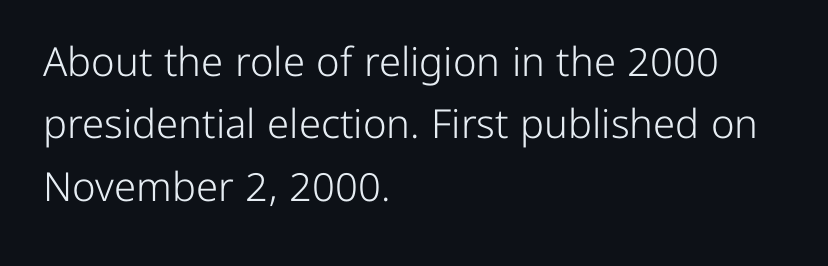
The image shows 40 px light sans-serif type, upright; set left-aligned, normal line spacing (1.56x), normal letter spacing, not underlined; low stroke contrast and a medium x-height.
